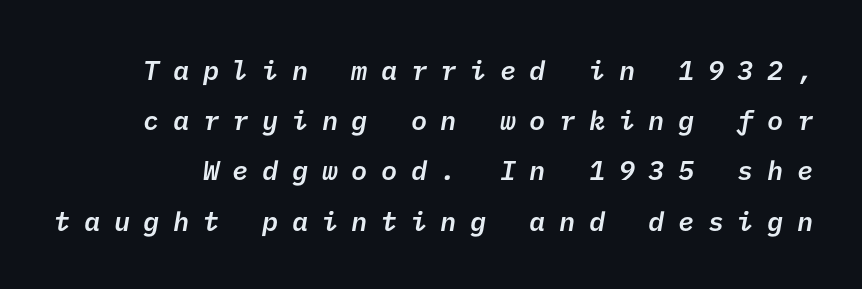
{"bold": "semi", "underline": "no", "line_spacing_ratio": 1.86, "letter_spacing": "wide", "letter_spacing_em": 0.5, "glyph_px": 27}
